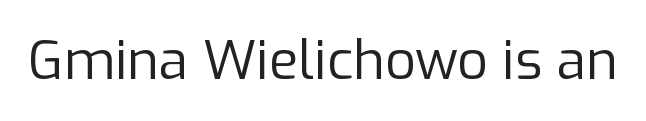
{"serif": "no", "italic": "no", "bold": "no", "weight": "regular", "width": "normal", "stroke_contrast": "low", "x_height": "medium", "monospaced": "no", "underline": "no", "letter_spacing": "normal", "letter_spacing_em": 0.0, "glyph_px": 54}
